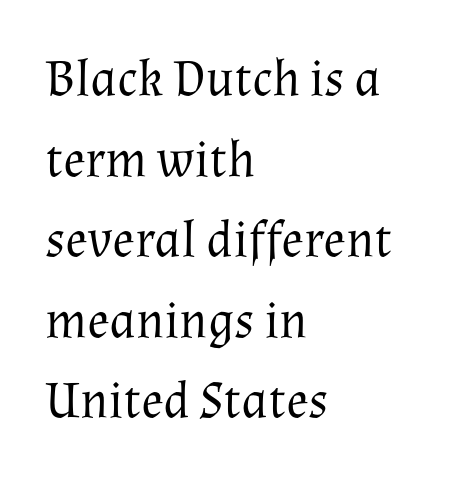
Spacing verdict: proportional, widths tailored to each character. Designer's note — italics off, roman on. The typeface chosen for these lines features serifs. Letters have the restrained weight of plain body copy at most.
